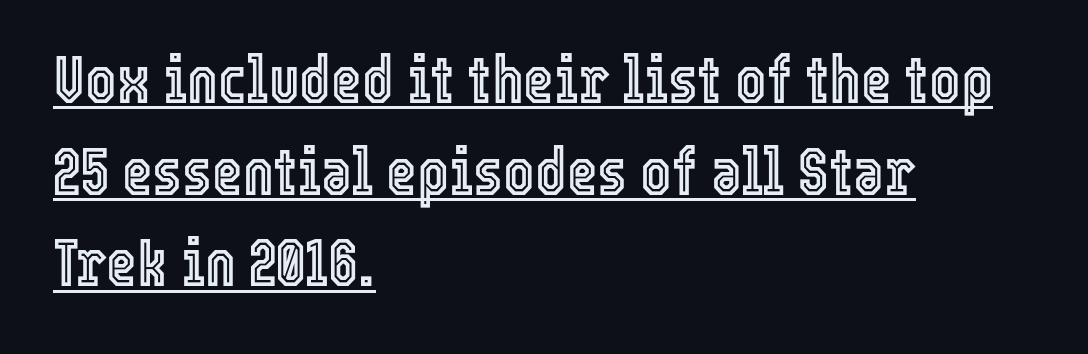
Q: Is the text italic (slanted)? A: No, it is upright.
Q: Is the text underlined? A: Yes.
Q: How is the paragraph aligned? A: Left-aligned.
Q: Is the spacing between letters normal or unusually wide? A: Normal.
Q: Is the spacing between lines tight, normal or loose? A: Normal.
Q: Width (condensed, normal, or wide)? A: Condensed.
Q: x-height? A: Medium.
Q: Monospaced? A: No.
